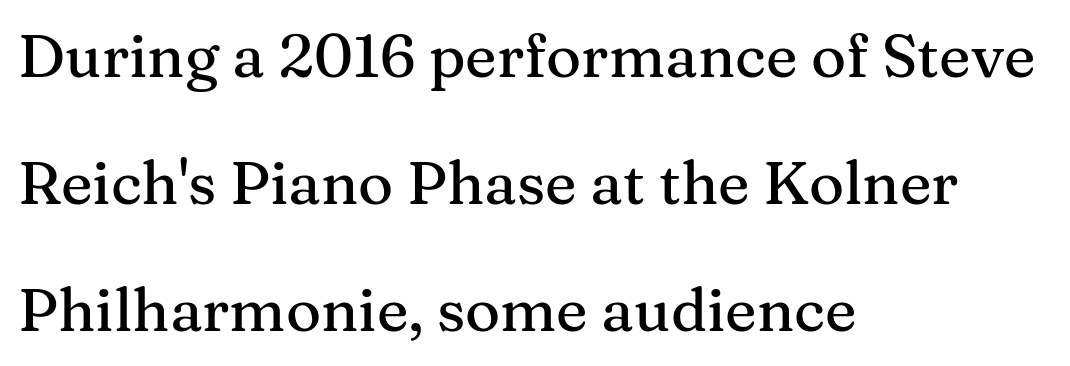
{"serif": "yes", "italic": "no", "width": "normal", "stroke_contrast": "medium", "x_height": "medium", "monospaced": "no", "underline": "no", "align": "left", "line_spacing": "loose", "line_spacing_ratio": 2.12, "letter_spacing": "normal", "letter_spacing_em": 0.0, "glyph_px": 60}
